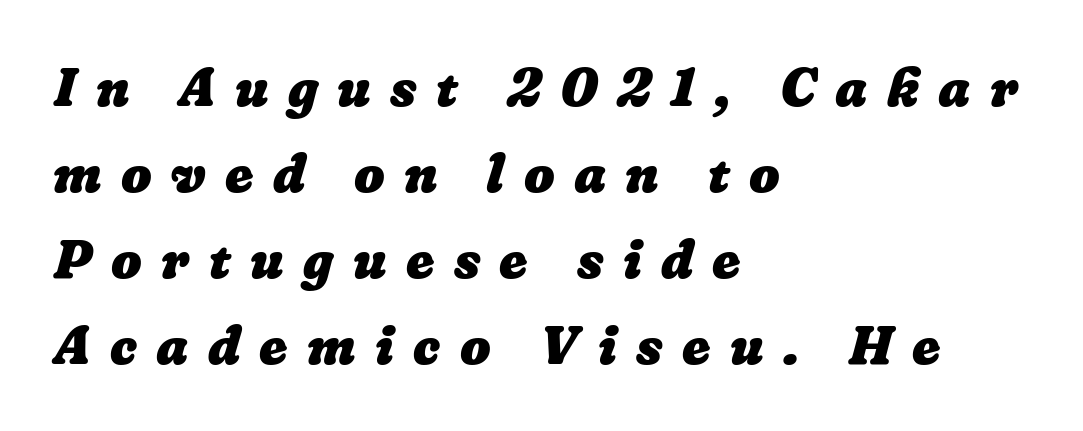
The image shows 54 px heavy type; set left-aligned, normal line spacing (1.59x), unusually wide letter spacing (+0.36 em), not underlined; low stroke contrast and a medium x-height.
